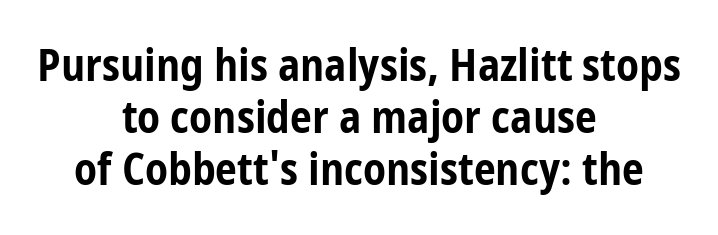
Q: Is the text bold? A: Yes.
Q: Is the text italic (slanted)? A: No, it is upright.
Q: Is the typeface a serif or a sans-serif typeface? A: Sans-serif.
Q: Is the text underlined? A: No.
Q: How is the paragraph aligned? A: Centered.
Q: Is the spacing between letters normal or unusually wide? A: Normal.
Q: Width (condensed, normal, or wide)? A: Condensed.
Q: Stroke contrast? A: Low.
Q: x-height? A: Medium.
Q: Monospaced? A: No.
